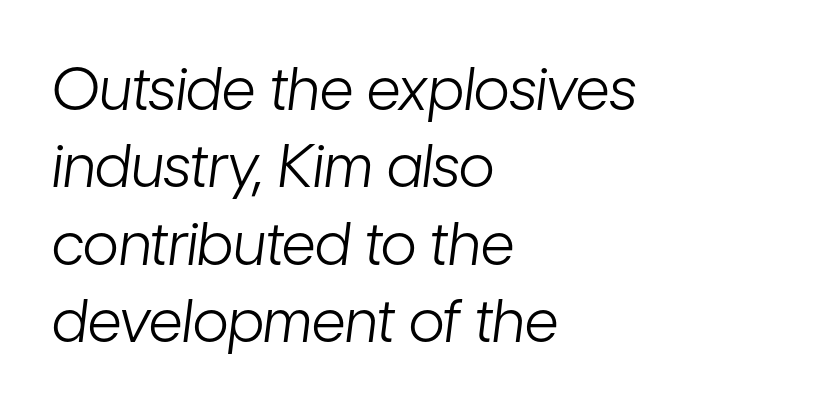
The image shows 59 px light, condensed type, italic (leaning right); set left-aligned, normal line spacing (1.31x), normal letter spacing, not underlined; low stroke contrast and a medium x-height.
